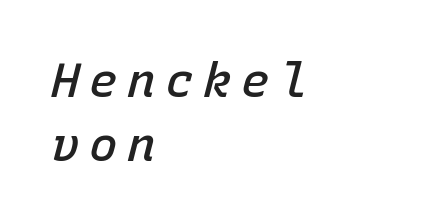
Q: Is the text bold? A: Semi-bold.
Q: Is the text italic (slanted)? A: Yes, it leans right by about 15 degrees.
Q: Is the text underlined? A: No.
Q: How is the paragraph aligned? A: Left-aligned.
Q: Is the spacing between lines tight, normal or loose? A: Normal.
Q: Width (condensed, normal, or wide)? A: Normal.
Q: Stroke contrast? A: Low.
Q: x-height? A: Medium.
Q: Monospaced? A: Yes.
